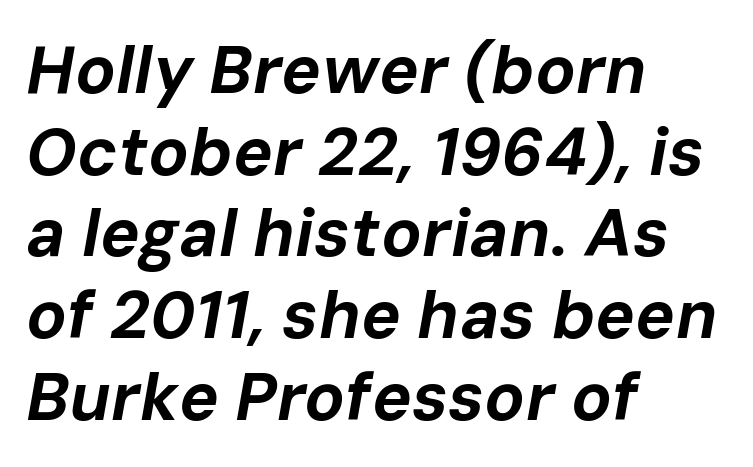
The image shows 67 px bold type, italic (leaning right); set left-aligned, line spacing 1.22x, normal letter spacing, not underlined; low stroke contrast and a medium x-height.
